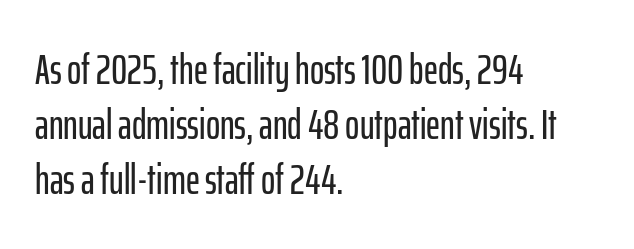
{"serif": "no", "italic": "no", "width": "condensed", "stroke_contrast": "low", "x_height": "medium", "monospaced": "no", "underline": "no", "align": "left", "line_spacing": "normal", "line_spacing_ratio": 1.28, "letter_spacing": "normal", "letter_spacing_em": 0.0, "glyph_px": 43}
